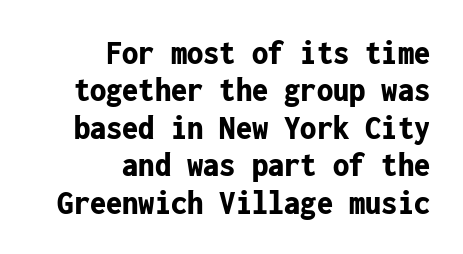
The image shows 36 px bold, condensed sans-serif type, upright, monospaced; set right-aligned, tight line spacing (1.04x), normal letter spacing, not underlined; low stroke contrast and a medium x-height.
